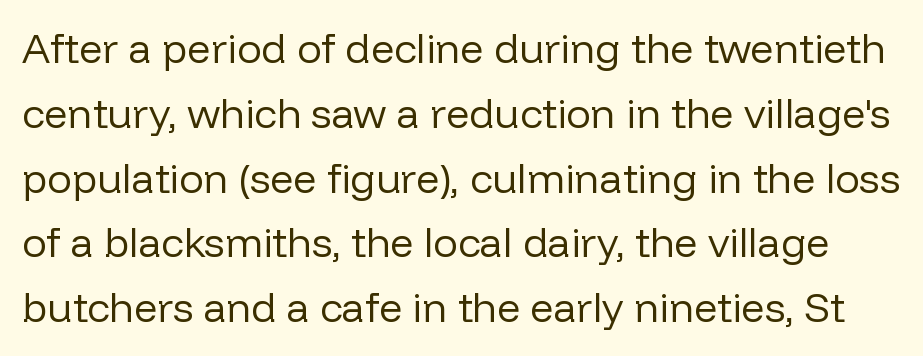
The image shows 41 px regular-weight sans-serif type, upright; set normal line spacing (1.58x), normal letter spacing, not underlined; low stroke contrast and a medium x-height.
